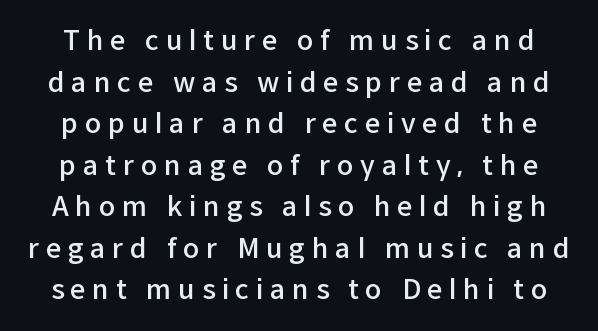
Q: Is the text bold? A: Semi-bold.
Q: Is the text italic (slanted)? A: No, it is upright.
Q: Is the text underlined? A: No.
Q: Is the spacing between letters normal or unusually wide? A: Unusually wide.
Q: Is the spacing between lines tight, normal or loose? A: Normal.
